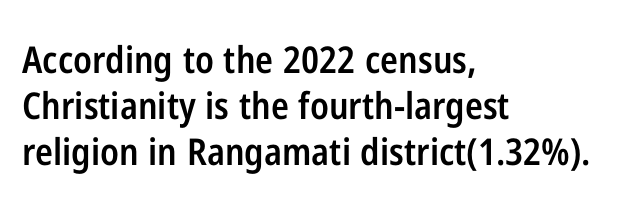
The image shows 37 px semibold, condensed sans-serif type, upright; set left-aligned, normal line spacing (1.25x), normal letter spacing, not underlined; low stroke contrast and a medium x-height.
